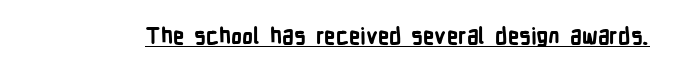
The image shows 22 px bold type, upright; set normal letter spacing, underlined.
